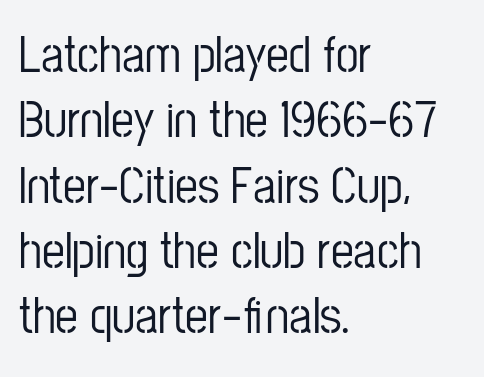
Q: Is the text italic (slanted)? A: No, it is upright.
Q: Is the typeface a serif or a sans-serif typeface? A: Sans-serif.
Q: Is the text underlined? A: No.
Q: How is the paragraph aligned? A: Left-aligned.
Q: Is the spacing between letters normal or unusually wide? A: Normal.
Q: Is the spacing between lines tight, normal or loose? A: Normal.
Q: Width (condensed, normal, or wide)? A: Condensed.
Q: Stroke contrast? A: Low.
Q: x-height? A: Medium.
Q: Monospaced? A: No.
